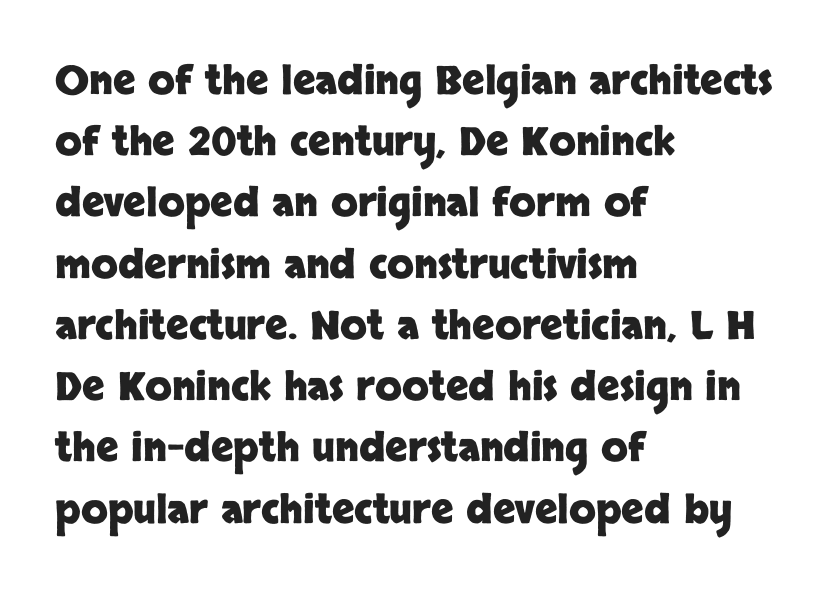
Q: Is the text bold? A: Yes.
Q: Is the text italic (slanted)? A: No, it is upright.
Q: Is the typeface a serif or a sans-serif typeface? A: Sans-serif.
Q: Is the text underlined? A: No.
Q: How is the paragraph aligned? A: Left-aligned.
Q: Is the spacing between letters normal or unusually wide? A: Normal.
Q: Is the spacing between lines tight, normal or loose? A: Normal.
Q: Width (condensed, normal, or wide)? A: Normal.
Q: Stroke contrast? A: Low.
Q: x-height? A: Large.
Q: Monospaced? A: No.
